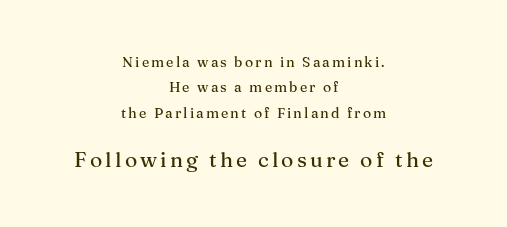
Leftover space on each line is divided equally before and after the words. Characters remain perfectly vertical along every line. The space directly below the letters is spotless. The face used here appears at its bigger size in the lower chunk.
